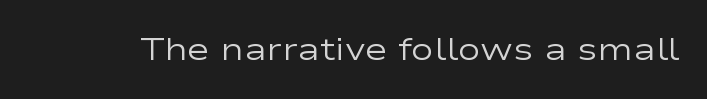
Q: Is the text bold? A: No.
Q: Is the text italic (slanted)? A: No, it is upright.
Q: Is the typeface a serif or a sans-serif typeface? A: Sans-serif.
Q: Is the text underlined? A: No.
Q: Is the spacing between letters normal or unusually wide? A: Normal.
Q: Width (condensed, normal, or wide)? A: Wide.
Q: Stroke contrast? A: Low.
Q: x-height? A: Medium.
Q: Monospaced? A: No.
